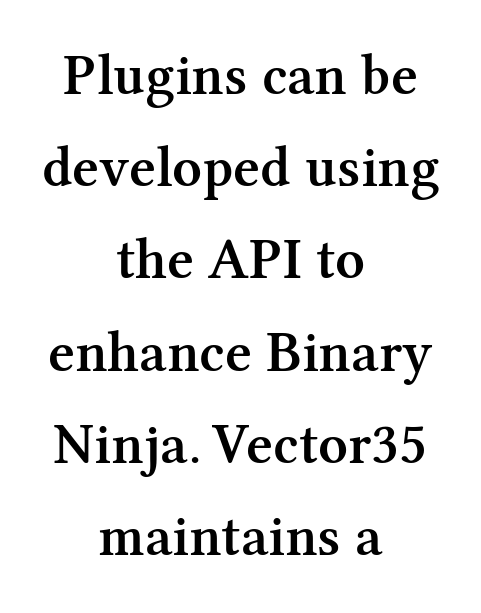
Q: Is the text bold? A: Semi-bold.
Q: Is the text italic (slanted)? A: No, it is upright.
Q: Is the typeface a serif or a sans-serif typeface? A: Serif.
Q: Is the text underlined? A: No.
Q: How is the paragraph aligned? A: Centered.
Q: Is the spacing between letters normal or unusually wide? A: Normal.
Q: Is the spacing between lines tight, normal or loose? A: Normal.
Q: Width (condensed, normal, or wide)? A: Normal.
Q: Stroke contrast? A: Medium.
Q: x-height? A: Medium.
Q: Monospaced? A: No.
